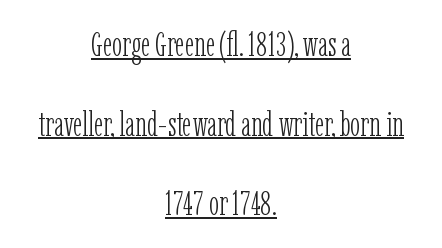
Q: Is the text bold? A: No.
Q: Is the text italic (slanted)? A: No, it is upright.
Q: Is the typeface a serif or a sans-serif typeface? A: Serif.
Q: Is the text underlined? A: Yes.
Q: How is the paragraph aligned? A: Centered.
Q: Is the spacing between letters normal or unusually wide? A: Normal.
Q: Is the spacing between lines tight, normal or loose? A: Loose.
Q: Width (condensed, normal, or wide)? A: Condensed.
Q: Stroke contrast? A: Low.
Q: x-height? A: Medium.
Q: Monospaced? A: No.
